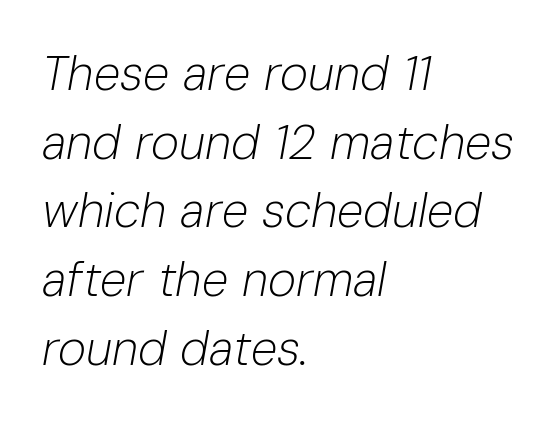
The image shows 48 px light type, italic (leaning right); set left-aligned, normal line spacing (1.43x), normal letter spacing, not underlined; low stroke contrast and a medium x-height.
